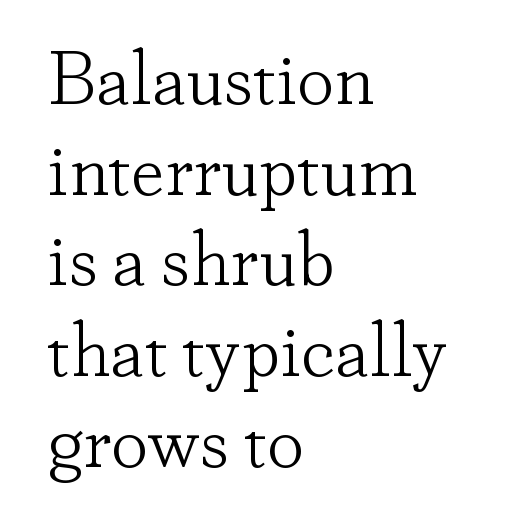
The image shows 75 px light serif type, upright; set left-aligned, line spacing 1.21x, normal letter spacing, not underlined; low stroke contrast and a small x-height.
